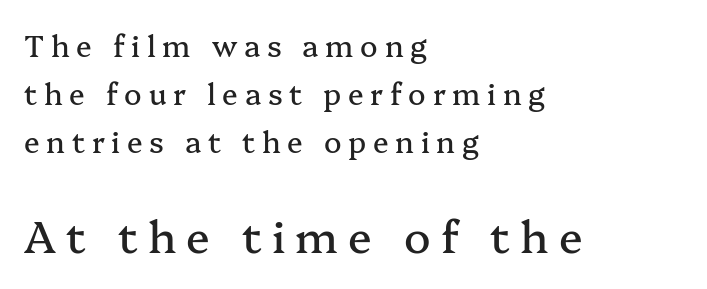
The image shows 44 px serif type, upright; set left-aligned, normal line spacing (1.65x), unusually wide letter spacing (+0.23 em), not underlined; the second (bottom) block is 1.52x larger; medium stroke contrast and a medium x-height.
